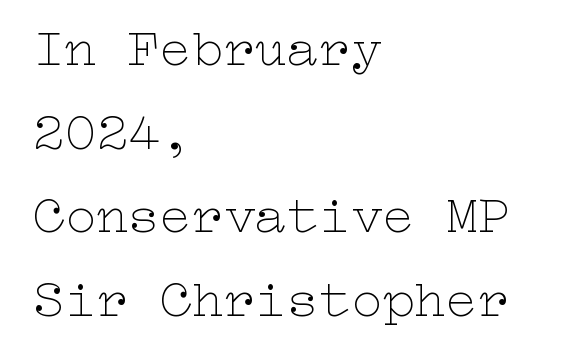
Q: Is the text bold? A: No.
Q: Is the text italic (slanted)? A: No, it is upright.
Q: Is the text underlined? A: No.
Q: How is the paragraph aligned? A: Left-aligned.
Q: Is the spacing between letters normal or unusually wide? A: Normal.
Q: Is the spacing between lines tight, normal or loose? A: Normal.
Q: Width (condensed, normal, or wide)? A: Wide.
Q: Stroke contrast? A: Low.
Q: x-height? A: Medium.
